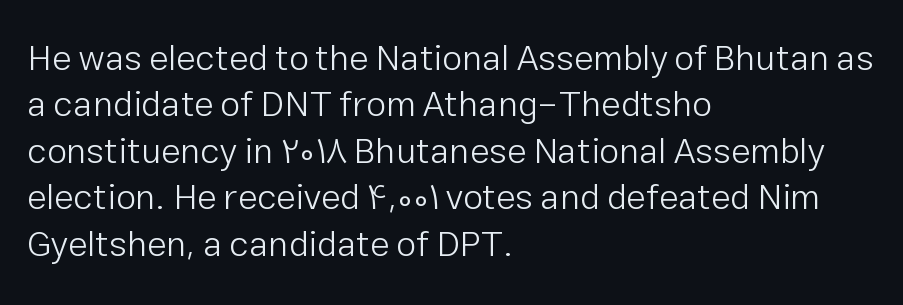
{"serif": "no", "italic": "no", "bold": "no", "weight": "light", "width": "normal", "stroke_contrast": "low", "x_height": "medium", "monospaced": "no", "underline": "no", "align": "left", "line_spacing": "normal", "line_spacing_ratio": 1.29, "letter_spacing": "normal", "letter_spacing_em": 0.0, "glyph_px": 36}
